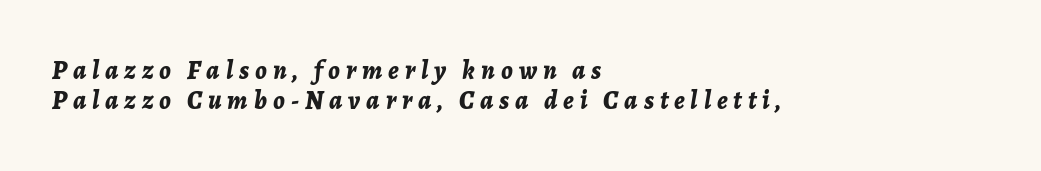
Q: Is the text bold? A: Yes.
Q: Is the text italic (slanted)? A: Yes, it leans right by about 7 degrees.
Q: Is the text underlined? A: No.
Q: How is the paragraph aligned? A: Left-aligned.
Q: Is the spacing between letters normal or unusually wide? A: Unusually wide.
